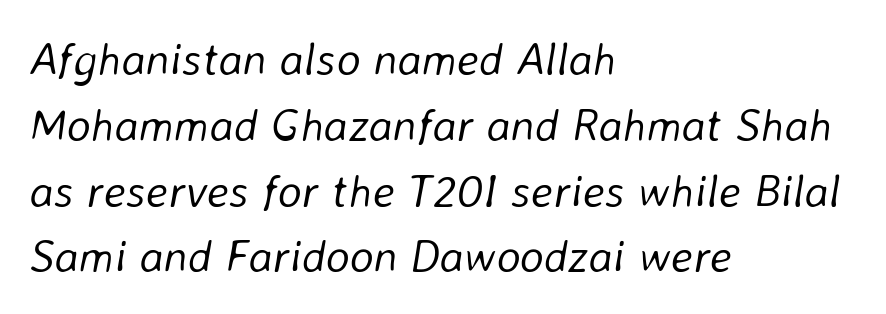
{"italic": "yes", "lean": "right", "slant_degrees": 8, "bold": "no", "weight": "light", "width": "normal", "stroke_contrast": "low", "x_height": "medium", "monospaced": "no", "underline": "no", "align": "left", "line_spacing": "normal", "line_spacing_ratio": 1.43, "letter_spacing": "normal", "letter_spacing_em": 0.0, "glyph_px": 46}
